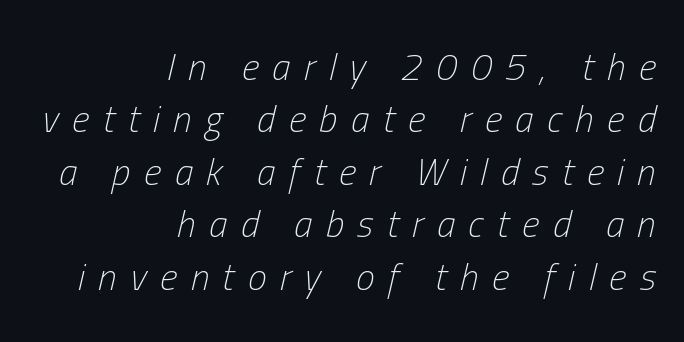
The image shows 38 px light, condensed type, italic (leaning right); set right-aligned, normal line spacing (1.38x), unusually wide letter spacing (+0.35 em), not underlined; low stroke contrast and a medium x-height.
